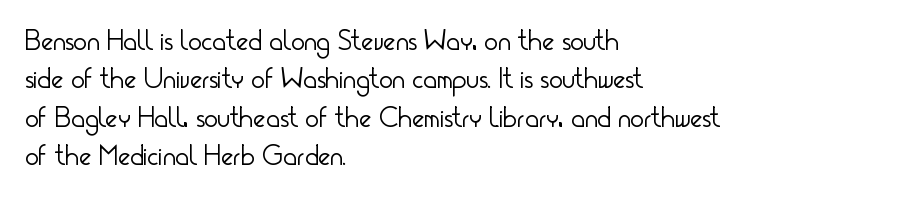
Q: Is the text bold? A: No.
Q: Is the text italic (slanted)? A: No, it is upright.
Q: Is the typeface a serif or a sans-serif typeface? A: Sans-serif.
Q: Is the text underlined? A: No.
Q: How is the paragraph aligned? A: Left-aligned.
Q: Is the spacing between letters normal or unusually wide? A: Normal.
Q: Is the spacing between lines tight, normal or loose? A: Normal.
Q: Width (condensed, normal, or wide)? A: Condensed.
Q: Stroke contrast? A: Low.
Q: x-height? A: Small.
Q: Monospaced? A: No.
